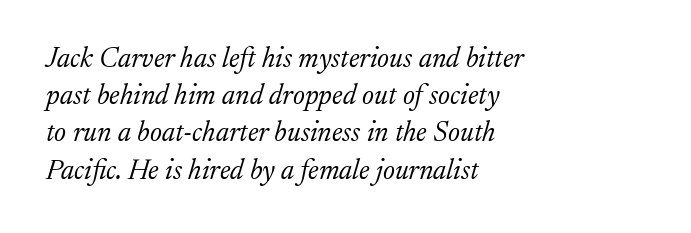
Descenders are the only things crossing below the line. Notice how the stems are inclined rather than vertical — that's the hallmark of italics. These lines are rendered in a variable-pitch font. Each line starts at the same left margin while the right side varies. The rendering shows small feet on the letterforms — a serif design.
